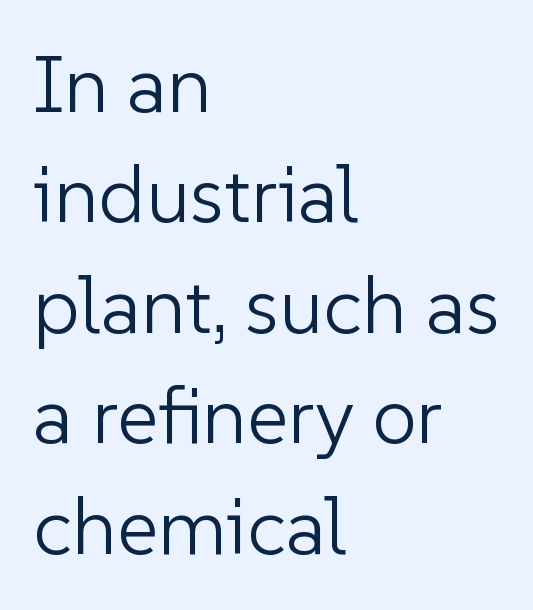
{"serif": "no", "italic": "no", "bold": "no", "weight": "light", "width": "normal", "stroke_contrast": "low", "x_height": "medium", "monospaced": "no", "underline": "no", "align": "left", "line_spacing": "normal", "line_spacing_ratio": 1.38, "letter_spacing": "normal", "letter_spacing_em": 0.0, "glyph_px": 80}
